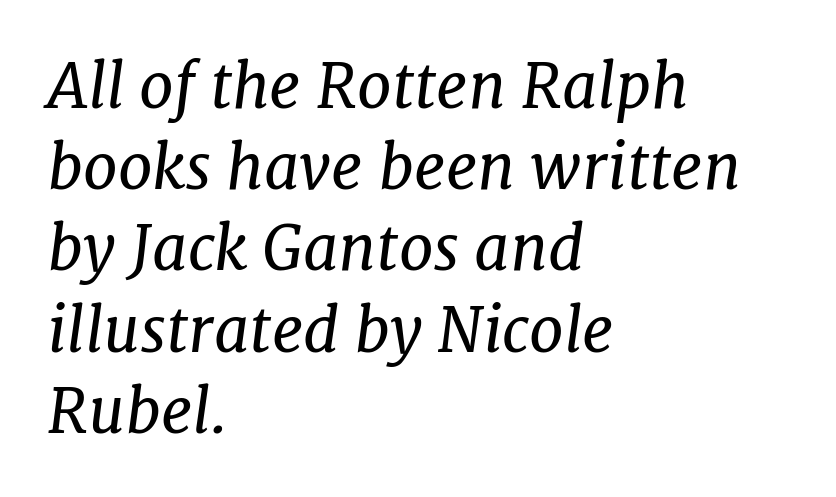
Q: Is the text bold? A: No.
Q: Is the text italic (slanted)? A: Yes, it leans right by about 7 degrees.
Q: Is the typeface a serif or a sans-serif typeface? A: Serif.
Q: Is the text underlined? A: No.
Q: How is the paragraph aligned? A: Left-aligned.
Q: Is the spacing between letters normal or unusually wide? A: Normal.
Q: Is the spacing between lines tight, normal or loose? A: Normal.
Q: Width (condensed, normal, or wide)? A: Normal.
Q: Stroke contrast? A: Low.
Q: x-height? A: Medium.
Q: Monospaced? A: No.
